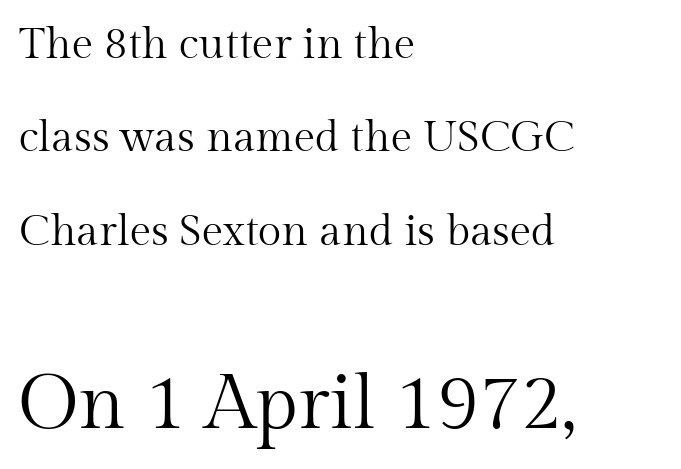
{"serif": "yes", "italic": "no", "bold": "no", "weight": "regular", "width": "normal", "stroke_contrast": "medium", "x_height": "medium", "monospaced": "no", "underline": "no", "align": "left", "line_spacing": "loose", "line_spacing_ratio": 2.17, "letter_spacing": "normal", "letter_spacing_em": 0.0, "larger_block": "second", "size_ratio": 1.77, "glyph_px": 76}
